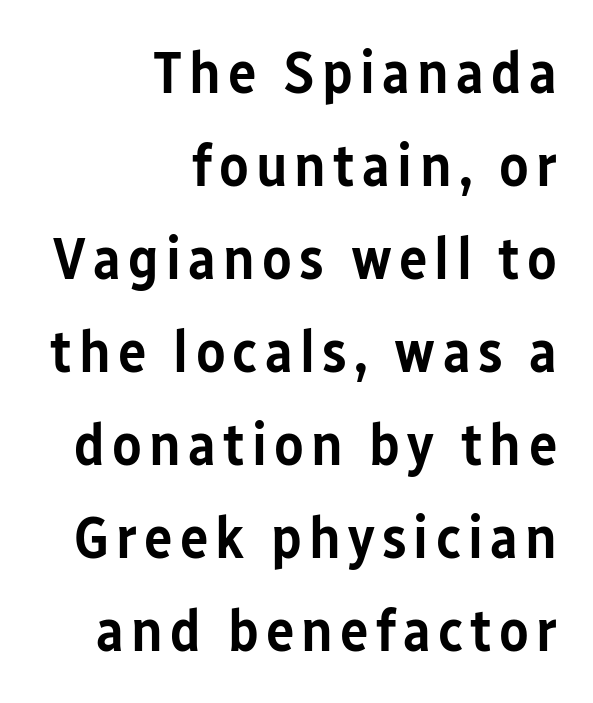
{"serif": "no", "italic": "no", "bold": "semi", "weight": "semibold", "width": "condensed", "stroke_contrast": "low", "x_height": "medium", "monospaced": "no", "underline": "no", "align": "right", "line_spacing": "normal", "line_spacing_ratio": 1.55, "glyph_px": 60}
